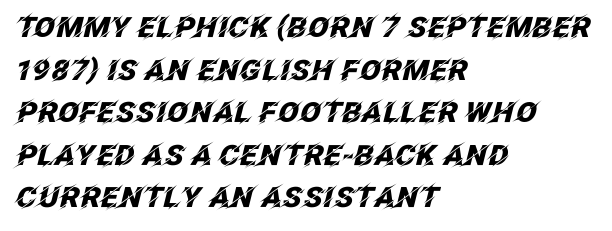
Q: Is the text bold? A: Yes.
Q: Is the text italic (slanted)? A: Yes, it leans right by about 12 degrees.
Q: Is the text underlined? A: No.
Q: How is the paragraph aligned? A: Left-aligned.
Q: Is the spacing between letters normal or unusually wide? A: Normal.
Q: Is the spacing between lines tight, normal or loose? A: Normal.
Q: Width (condensed, normal, or wide)? A: Normal.
Q: Stroke contrast? A: Low.
Q: x-height? A: Large.
Q: Monospaced? A: No.
